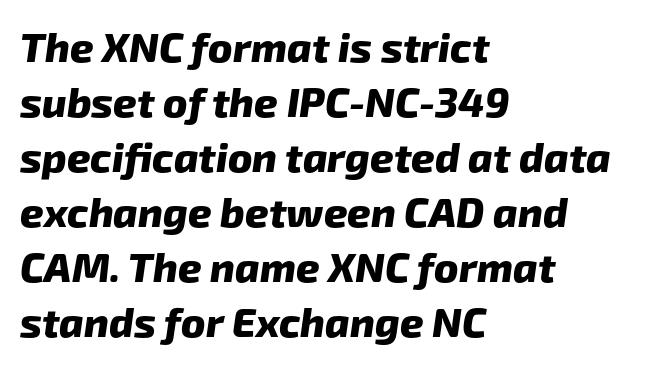
Tracking here is standard; glyphs follow each other at the usual distance. Spacing verdict: proportional, widths tailored to each character. As a designer I'd log this as weight 700, bold. The rows are spaced the way most documents space them. Reading down the block, your eye returns to a fixed left position each line.
